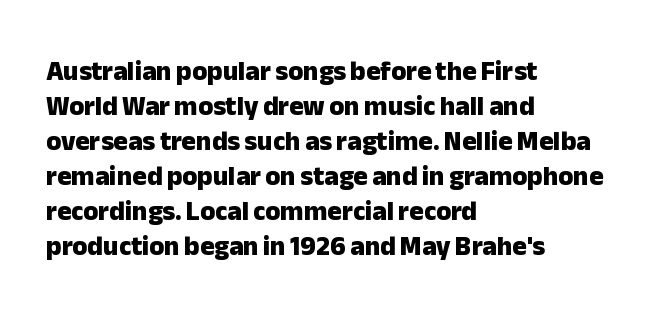
Q: Is the text bold? A: Yes.
Q: Is the text italic (slanted)? A: No, it is upright.
Q: Is the text underlined? A: No.
Q: How is the paragraph aligned? A: Left-aligned.
Q: Is the spacing between letters normal or unusually wide? A: Normal.
Q: Is the spacing between lines tight, normal or loose? A: Normal.
